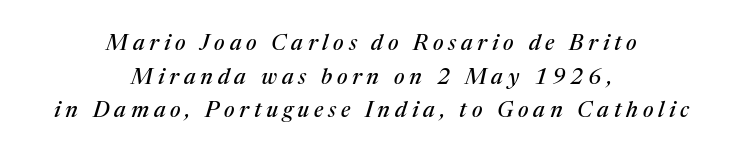
The image shows 22 px text type, italic (leaning right); set centered, normal line spacing (1.53x), unusually wide letter spacing (+0.22 em), not underlined.
